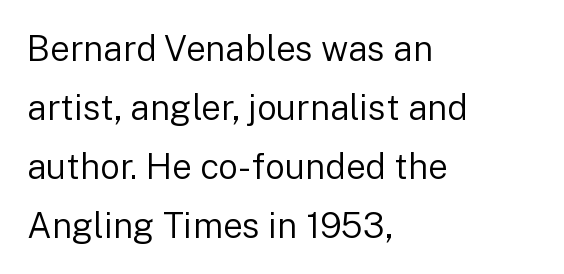
The image shows 35 px regular-weight sans-serif type, upright; set left-aligned, normal line spacing (1.69x), normal letter spacing, not underlined; low stroke contrast and a medium x-height.
